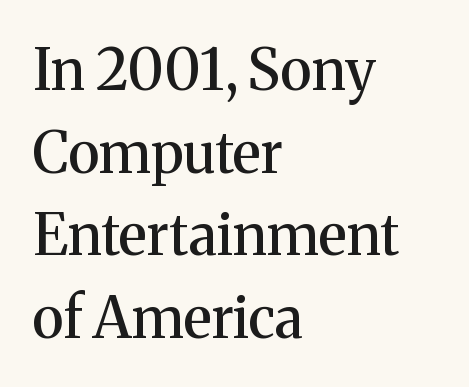
The space between consecutive lines is moderate. This is roman type, the default non-slanted kind. Observe the serifs anchoring each vertical stroke in this sample. Proportional: the letters do not fall into vertical columns. These lines stack with their left ends in a neat column.
